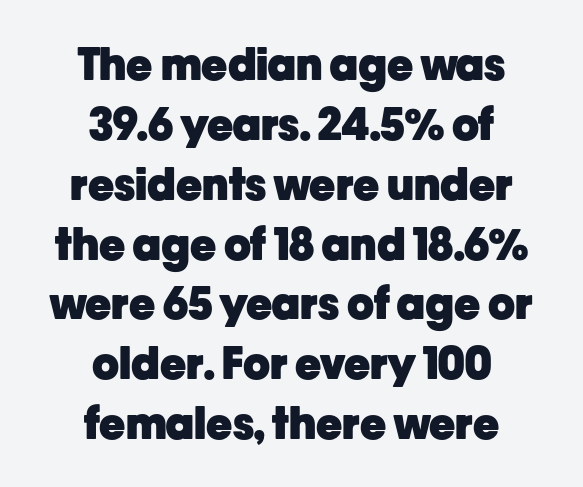
The image shows 44 px heavy sans-serif type, upright; set centered, normal line spacing (1.36x), normal letter spacing, not underlined; low stroke contrast and a medium x-height.
